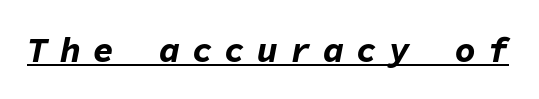
The image shows 35 px bold type, italic (leaning right), monospaced; set unusually wide letter spacing (+0.34 em), underlined; low stroke contrast and a medium x-height.
